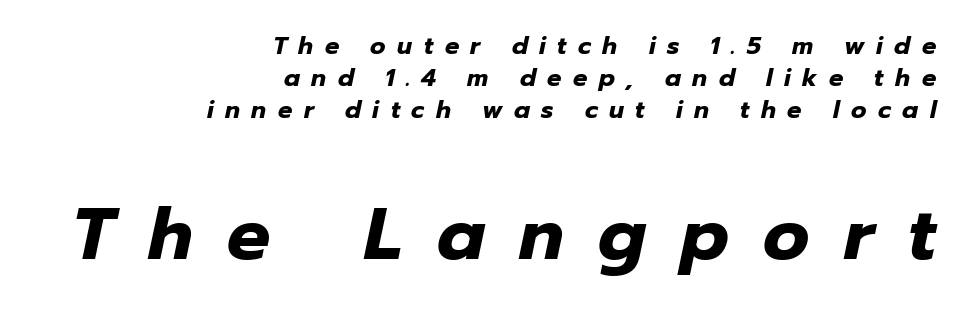
{"italic": "yes", "lean": "right", "slant_degrees": 12, "bold": "yes", "weight": "heavy", "width": "normal", "stroke_contrast": "low", "x_height": "medium", "monospaced": "no", "underline": "no", "align": "right", "line_spacing": "normal", "line_spacing_ratio": 1.33, "letter_spacing": "wide", "letter_spacing_em": 0.48, "larger_block": "second", "size_ratio": 3.0, "glyph_px": 72}
